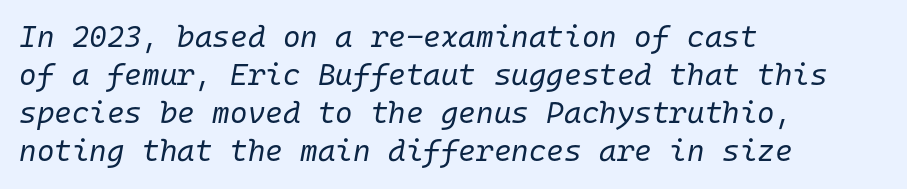
Q: Is the text bold? A: No.
Q: Is the text italic (slanted)? A: Yes, it leans right by about 10 degrees.
Q: Is the text underlined? A: No.
Q: How is the paragraph aligned? A: Left-aligned.
Q: Is the spacing between letters normal or unusually wide? A: Normal.
Q: Is the spacing between lines tight, normal or loose? A: Normal.
Q: Width (condensed, normal, or wide)? A: Normal.
Q: Stroke contrast? A: Low.
Q: x-height? A: Medium.
Q: Monospaced? A: Yes.
